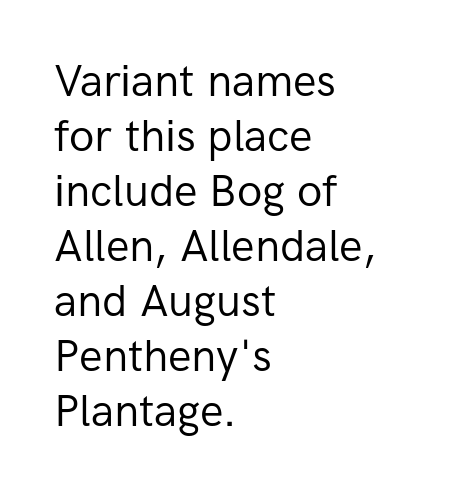
Q: Is the text bold? A: No.
Q: Is the text italic (slanted)? A: No, it is upright.
Q: Is the typeface a serif or a sans-serif typeface? A: Sans-serif.
Q: Is the text underlined? A: No.
Q: How is the paragraph aligned? A: Left-aligned.
Q: Is the spacing between letters normal or unusually wide? A: Normal.
Q: Is the spacing between lines tight, normal or loose? A: Normal.
Q: Width (condensed, normal, or wide)? A: Normal.
Q: Stroke contrast? A: Low.
Q: x-height? A: Medium.
Q: Monospaced? A: No.
